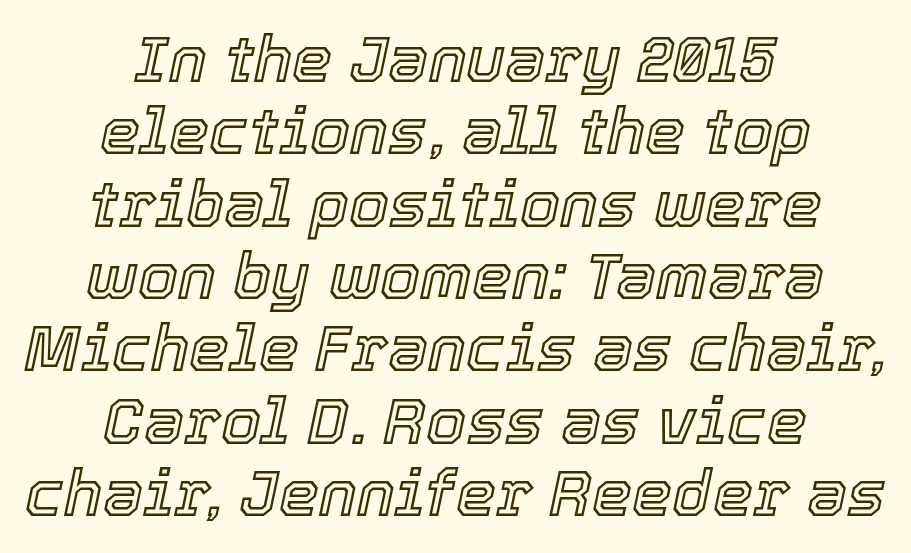
Compared with ordinary roman type, these characters are visibly tilted. The leading is snug, giving the passage a crowded texture. This sample has the flowing, uneven cadence of proportional lettering. Only glyphs here, with clear space below each row. Here the glyphs are tracked normally, forming tight word shapes.
